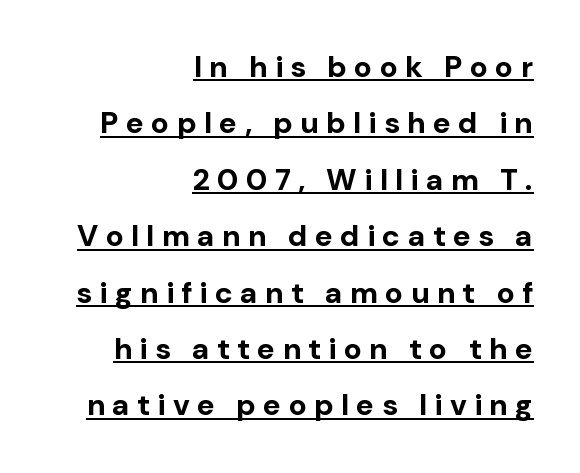
The image shows 30 px bold sans-serif type, upright; set right-aligned, line spacing 1.88x, unusually wide letter spacing (+0.24 em), underlined; low stroke contrast and a medium x-height.
